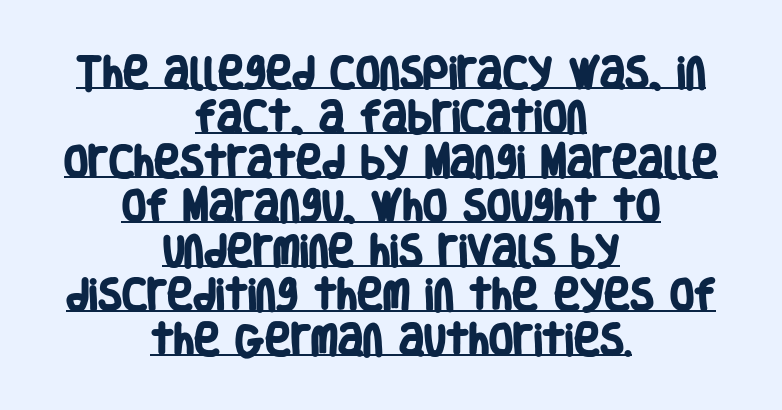
{"serif": "no", "bold": "yes", "weight": "heavy", "width": "condensed", "stroke_contrast": "low", "x_height": "large", "monospaced": "no", "underline": "yes", "align": "center", "line_spacing": "normal", "line_spacing_ratio": 1.27, "letter_spacing": "normal", "letter_spacing_em": 0.0, "glyph_px": 35}
